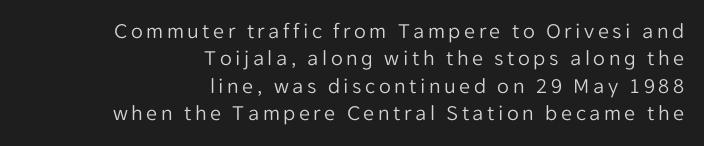
The image shows 22 px text type, upright; set right-aligned, line spacing 1.24x, not underlined.
